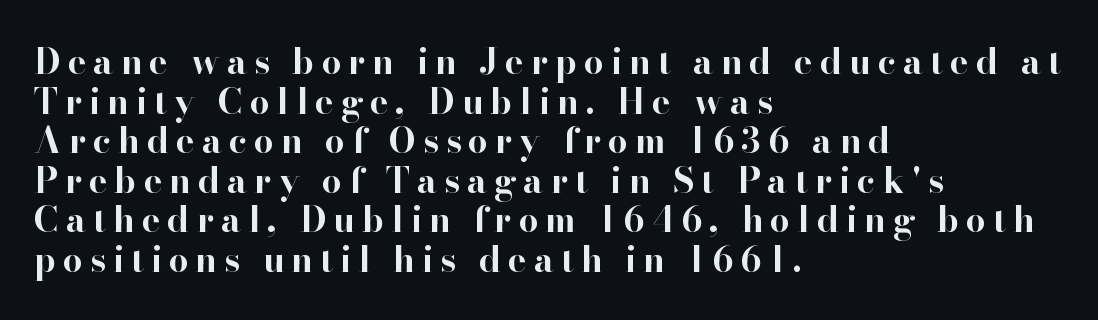
Leading is clearly below the norm, producing a dense column. Caption: expanded tracking, letters set apart. You could not count columns in this text — the font is proportionally spaced. Weight check: bold — yes, fully.
